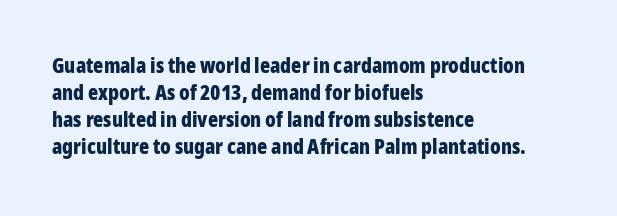
Q: Is the text bold? A: Yes.
Q: Is the text italic (slanted)? A: No, it is upright.
Q: Is the text underlined? A: No.
Q: How is the paragraph aligned? A: Left-aligned.
Q: Is the spacing between letters normal or unusually wide? A: Normal.
Q: Is the spacing between lines tight, normal or loose? A: Normal.
